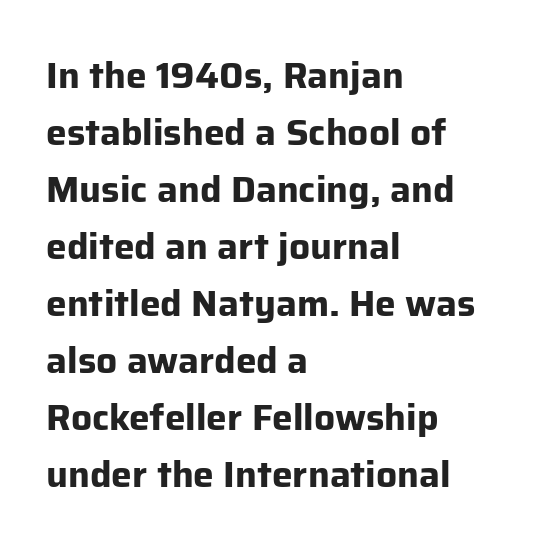
The image shows 37 px bold sans-serif type, upright; set left-aligned, normal line spacing (1.54x), normal letter spacing, not underlined; low stroke contrast and a medium x-height.
